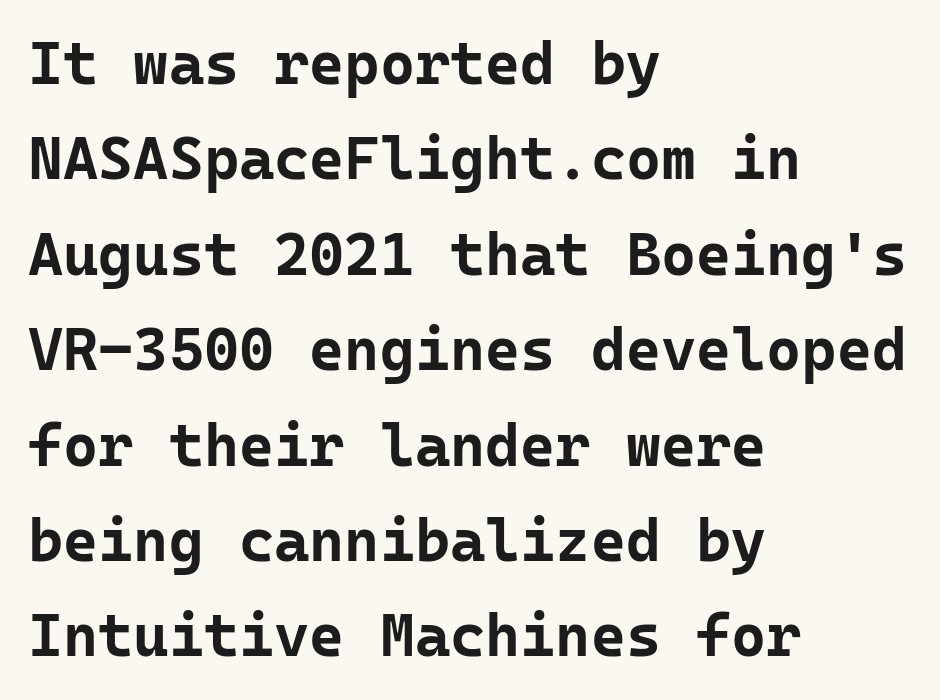
The image shows 60 px bold sans-serif type, upright, monospaced; set left-aligned, normal line spacing (1.59x), normal letter spacing, not underlined; low stroke contrast and a medium x-height.
